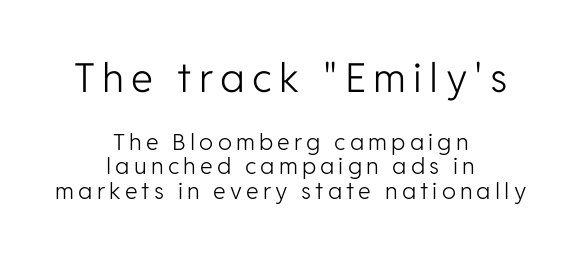
This layout puts the oversized block above and the modest block below. Ink coverage per letter is moderate at most. Words float on clear page, feet unadorned. The letters stand upright; this is a roman face. The glyphs in this specimen are sans serif.
